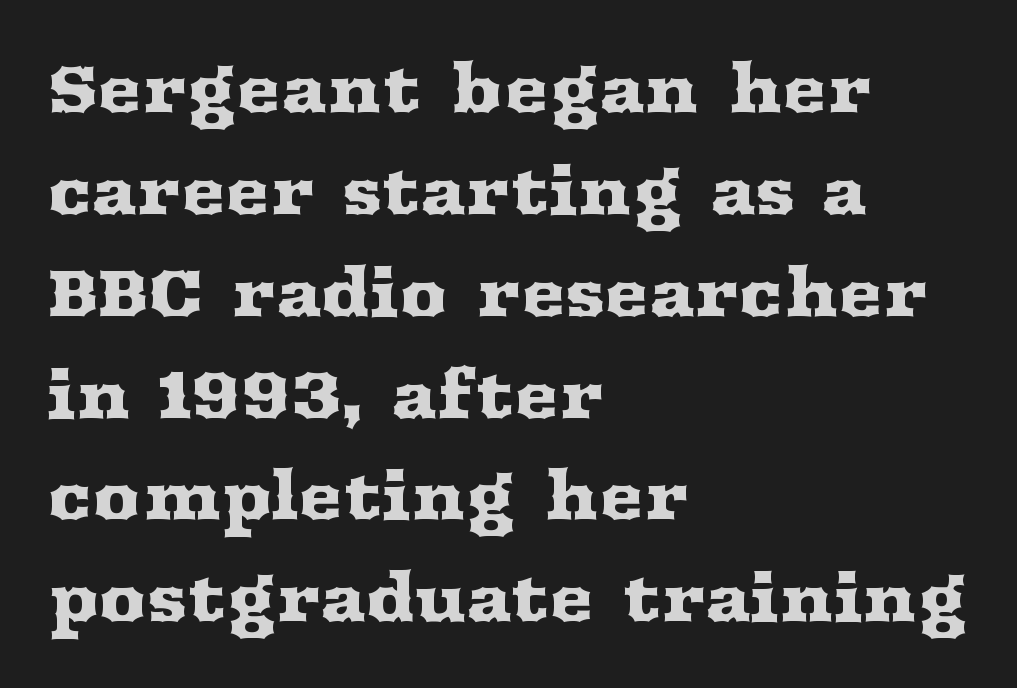
The image shows 67 px wide serif type, upright; set left-aligned, normal line spacing (1.52x), normal letter spacing, not underlined; medium stroke contrast and a medium x-height.
